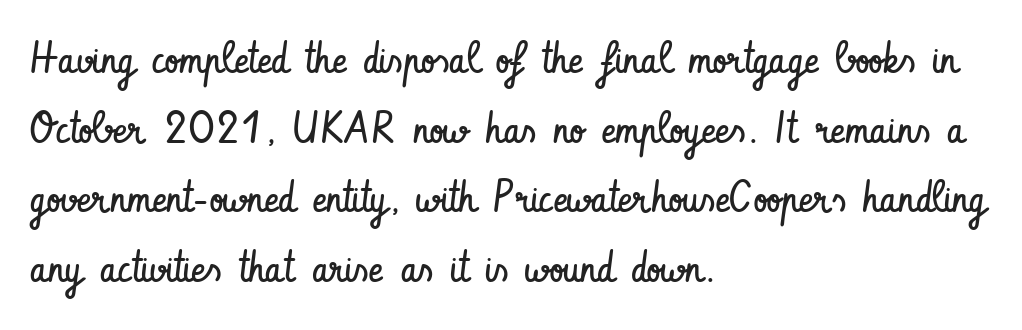
The image shows 44 px regular-weight, condensed sans-serif type, upright; set left-aligned, normal line spacing (1.58x), normal letter spacing, not underlined; low stroke contrast and a small x-height.
